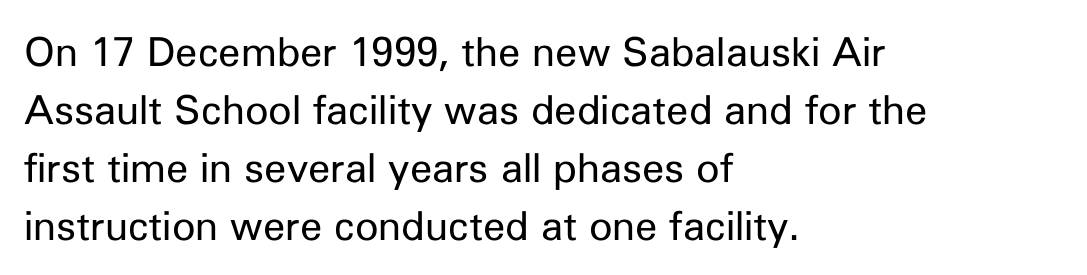
The image shows 40 px regular-weight sans-serif type, upright; set left-aligned, normal line spacing (1.45x), normal letter spacing, not underlined; low stroke contrast and a medium x-height.
